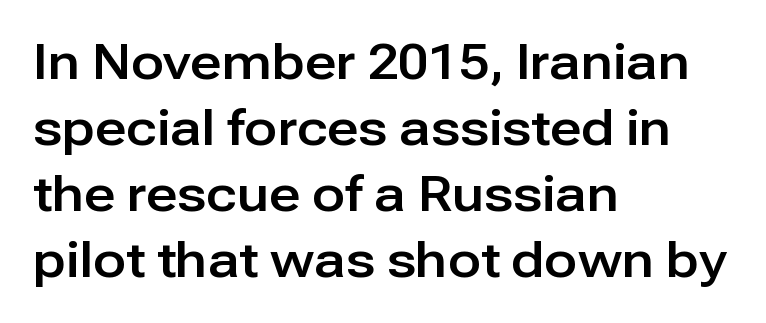
Q: Is the text italic (slanted)? A: No, it is upright.
Q: Is the typeface a serif or a sans-serif typeface? A: Sans-serif.
Q: Is the text underlined? A: No.
Q: How is the paragraph aligned? A: Left-aligned.
Q: Is the spacing between letters normal or unusually wide? A: Normal.
Q: Is the spacing between lines tight, normal or loose? A: Normal.
Q: Width (condensed, normal, or wide)? A: Normal.
Q: Stroke contrast? A: Low.
Q: x-height? A: Medium.
Q: Monospaced? A: No.
